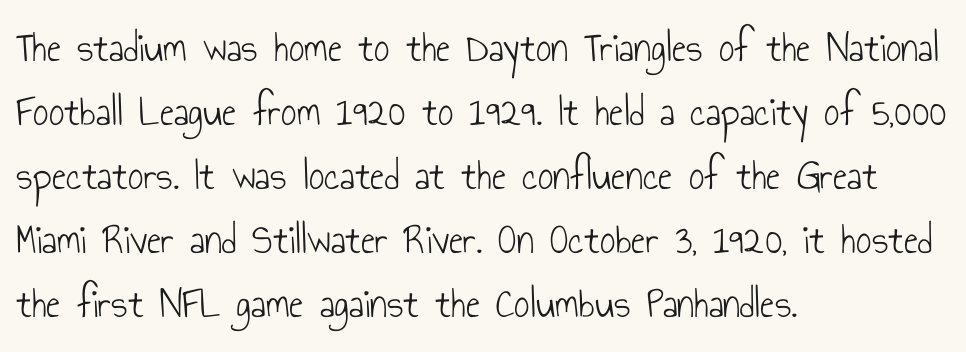
The letters sit at their default tracking, neither squeezed nor spread. This rendering employs a face without finishing strokes, i.e., a sans-serif. Visually the block forms a straight wall on the left and a jagged coastline on the right. This rendering features lettering with no underline.
